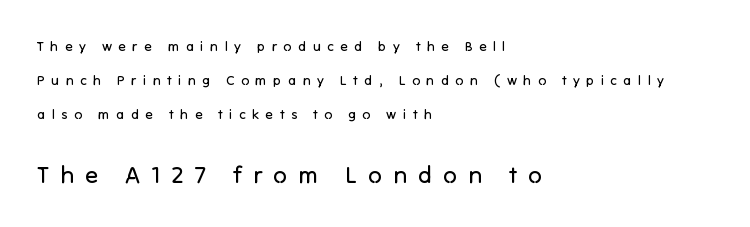
{"italic": "no", "bold": "no", "underline": "no", "align": "left", "line_spacing": "loose", "line_spacing_ratio": 2.44, "letter_spacing": "wide", "letter_spacing_em": 0.46, "larger_block": "second", "size_ratio": 1.71, "glyph_px": 24}
